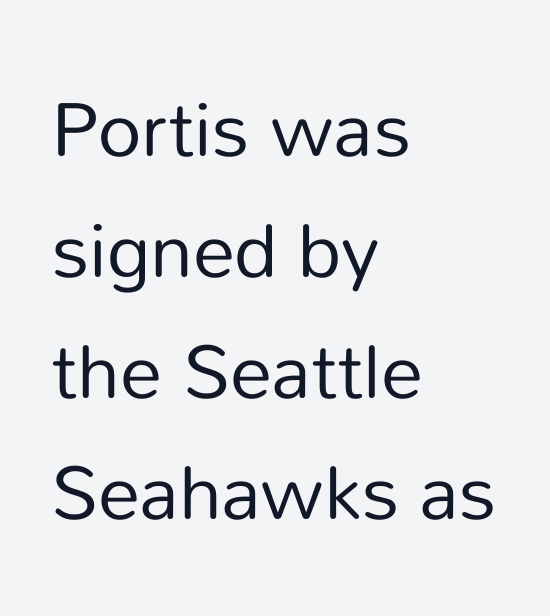
{"serif": "no", "italic": "no", "bold": "no", "weight": "regular", "width": "normal", "stroke_contrast": "low", "x_height": "medium", "monospaced": "no", "underline": "no", "align": "left", "line_spacing": "normal", "line_spacing_ratio": 1.59, "letter_spacing": "normal", "letter_spacing_em": 0.0, "glyph_px": 76}
